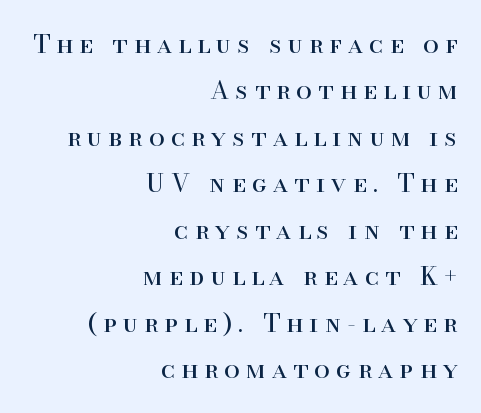
The image shows 25 px text type, upright; set right-aligned, line spacing 1.86x, unusually wide letter spacing (+0.26 em), not underlined.
